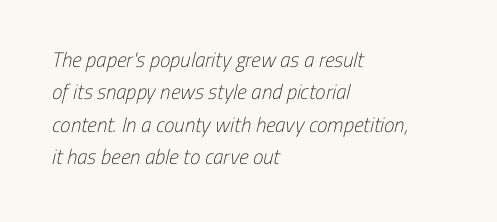
The image shows 21 px text type; set left-aligned, normal line spacing (1.54x), normal letter spacing, not underlined.
